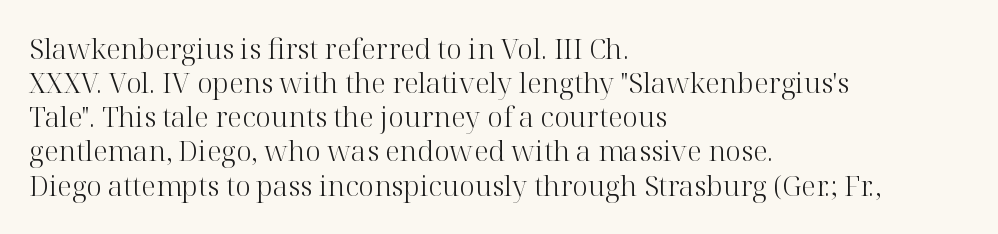
Here the designer chose a conventional face with non-uniform glyph widths. The paragraph has a hard left edge and a soft right edge. The letters stand straight up with perfectly vertical stems. The zone under the glyphs is completely vacant.
